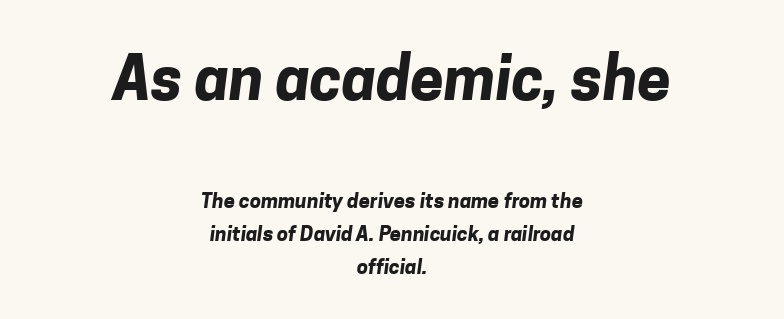
{"serif": "no", "bold": "yes", "weight": "bold", "width": "normal", "stroke_contrast": "low", "x_height": "medium", "monospaced": "no", "underline": "no", "align": "center", "line_spacing": "normal", "line_spacing_ratio": 1.66, "letter_spacing": "normal", "letter_spacing_em": 0.0, "larger_block": "first", "size_ratio": 3.0, "glyph_px": 60}
